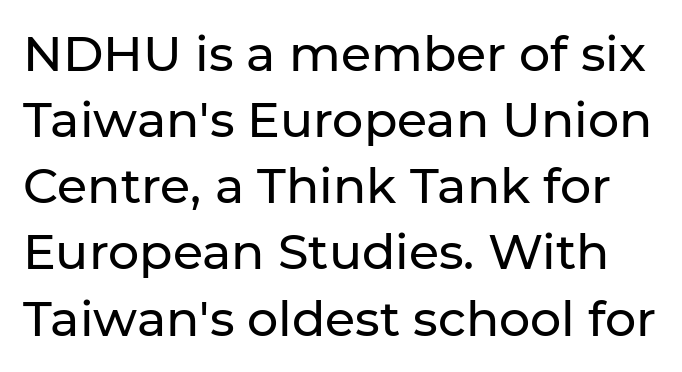
Q: Is the text italic (slanted)? A: No, it is upright.
Q: Is the typeface a serif or a sans-serif typeface? A: Sans-serif.
Q: Is the text underlined? A: No.
Q: Is the spacing between letters normal or unusually wide? A: Normal.
Q: Is the spacing between lines tight, normal or loose? A: Normal.
Q: Width (condensed, normal, or wide)? A: Normal.
Q: Stroke contrast? A: Low.
Q: x-height? A: Medium.
Q: Monospaced? A: No.
